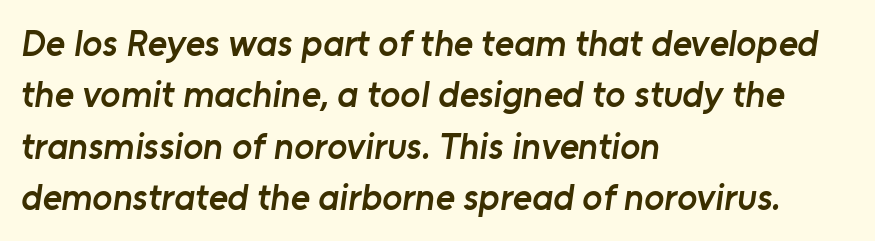
This is moderately heavy type, rendered in semibold. Each word holds together tightly as a unit, with standard inter-letter gaps. You can tell from the bare stems that sans-serif type was used. Rows of type keep a routine distance in the vertical direction. Each row of text sits above clean, open space.
